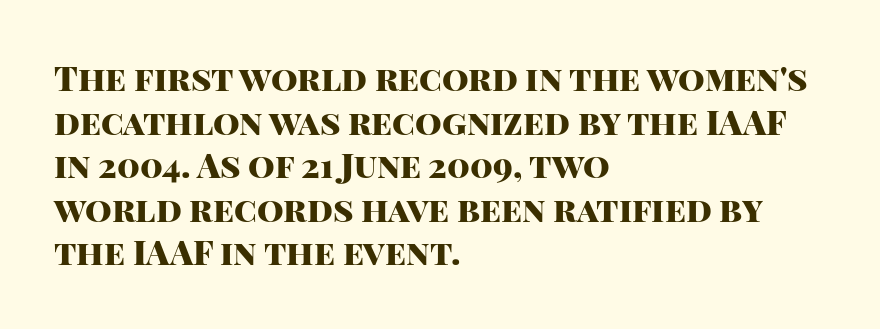
The image shows 34 px heavy sans-serif type, upright; set left-aligned, normal line spacing (1.28x), normal letter spacing, not underlined; high stroke contrast and a large x-height.
